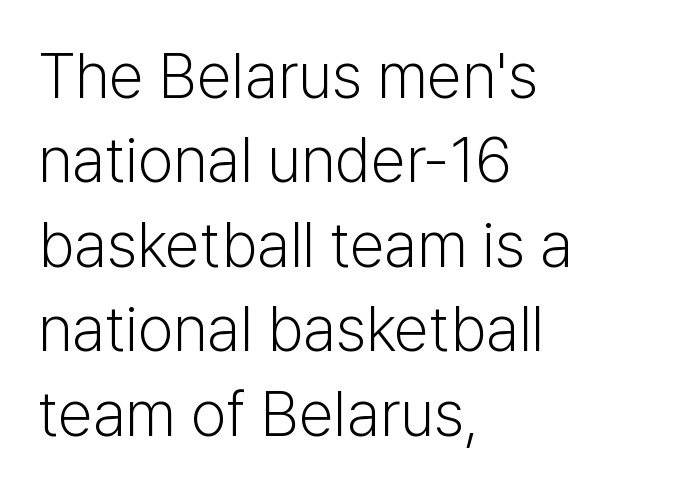
{"serif": "no", "italic": "no", "bold": "no", "weight": "light", "width": "normal", "stroke_contrast": "low", "x_height": "medium", "monospaced": "no", "underline": "no", "align": "left", "line_spacing": "normal", "line_spacing_ratio": 1.34, "letter_spacing": "normal", "letter_spacing_em": 0.0, "glyph_px": 63}
